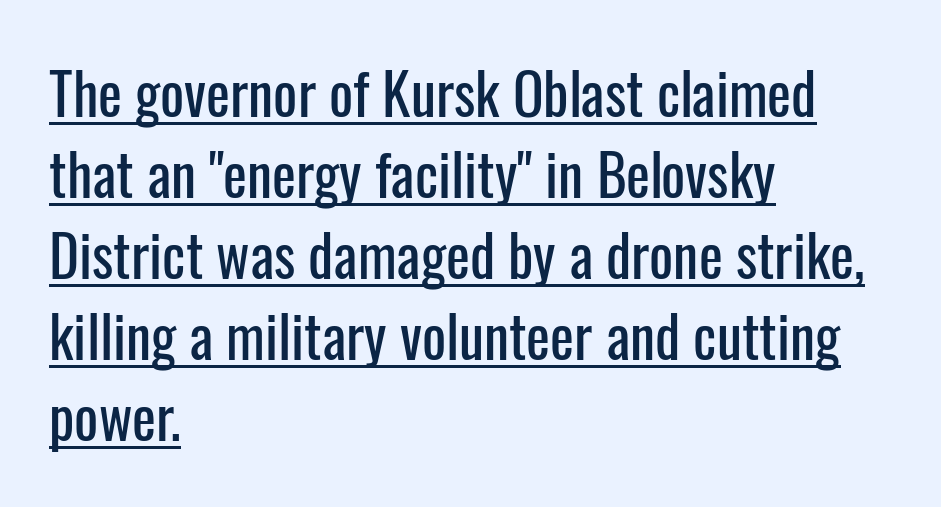
This sample keeps an unexceptional amount of space between lines. Looks like regular typesetting: each glyph gets only the width it needs. Ordinary non-slanted type is in use. The rendering shows plain stroke endings on the letterforms — a sans-serif design.
